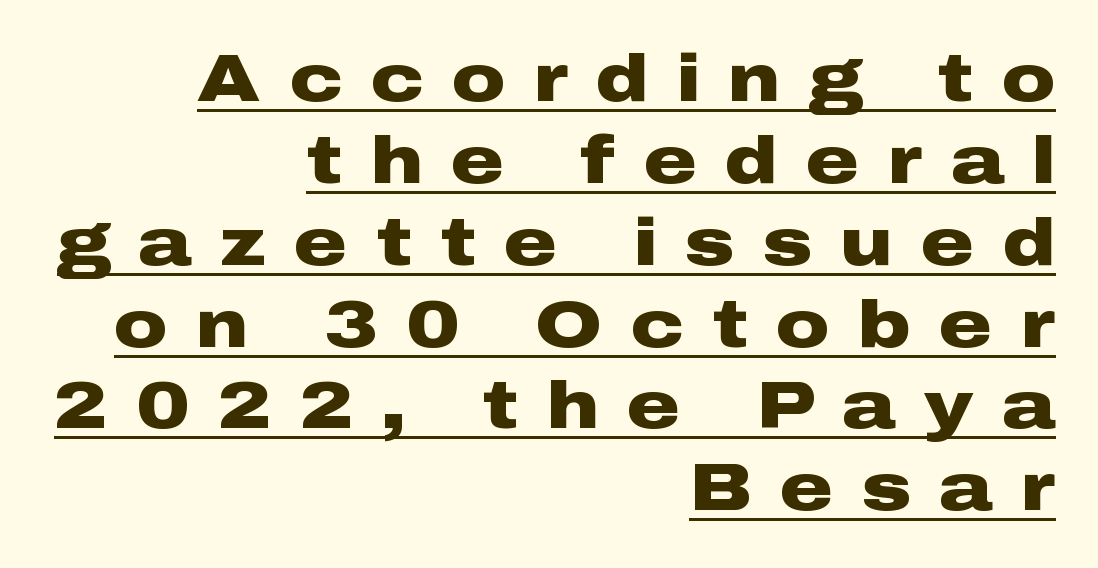
A typesetter would call this proportional, since set widths differ per character. Where is the straight margin? On the right. The face used here is rendered with a markedly widened letterfit. Is this a sans? Yes — the strokes have no serifs. The passage shown is emphatically bold. Every character sits straight up, as roman type does.
